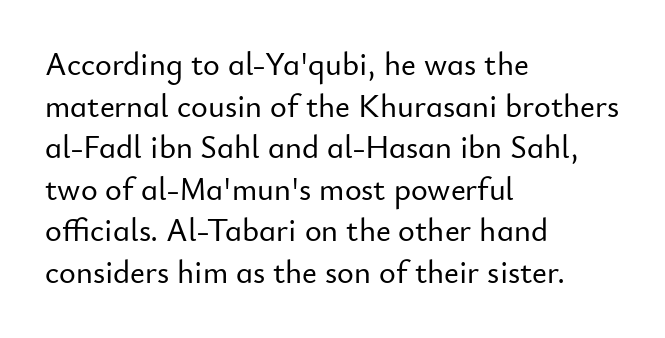
Type style note: lacks serifs. Quick note: not italic, upright. This sample is left-justified, so line endings fall wherever the words run out. Between one letter and the next there's only the usual sliver of space. Notice how descenders clear the ascenders below comfortably — that's standard leading. This rendering features lettering with no underline.
